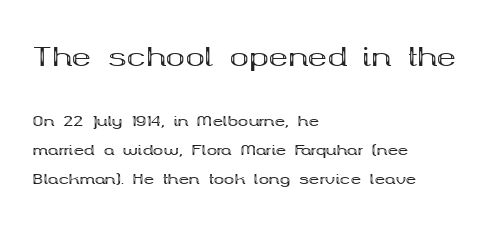
The image shows 26 px bold type, upright; set left-aligned, loose line spacing (2.07x), normal letter spacing, not underlined; the first (top) block is 1.86x larger.
